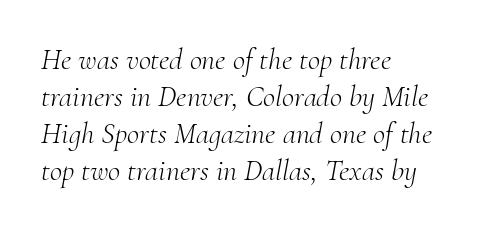
Q: Is the text bold? A: No.
Q: Is the text italic (slanted)? A: Yes, it leans right by about 10 degrees.
Q: Is the typeface a serif or a sans-serif typeface? A: Serif.
Q: Is the text underlined? A: No.
Q: How is the paragraph aligned? A: Left-aligned.
Q: Is the spacing between letters normal or unusually wide? A: Normal.
Q: Width (condensed, normal, or wide)? A: Normal.
Q: Stroke contrast? A: Medium.
Q: x-height? A: Small.
Q: Monospaced? A: No.
